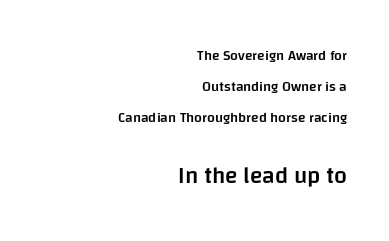
Q: Is the text bold? A: Semi-bold.
Q: Is the text italic (slanted)? A: No, it is upright.
Q: Is the text underlined? A: No.
Q: How is the paragraph aligned? A: Right-aligned.
Q: Is the spacing between letters normal or unusually wide? A: Normal.
Q: Is the spacing between lines tight, normal or loose? A: Loose.
Q: Which block of text is set in a larger size, the first (top) or the second (bottom)? A: The second (bottom) one.
